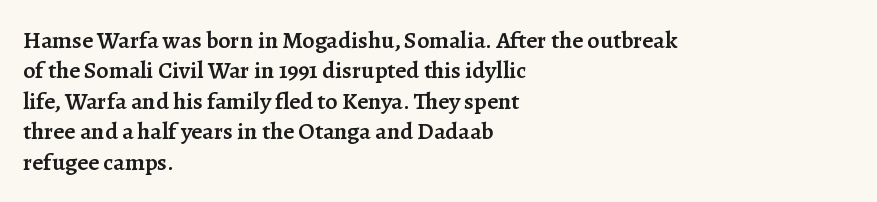
Q: Is the text bold? A: Semi-bold.
Q: Is the text italic (slanted)? A: No, it is upright.
Q: Is the text underlined? A: No.
Q: How is the paragraph aligned? A: Left-aligned.
Q: Is the spacing between letters normal or unusually wide? A: Normal.
Q: Is the spacing between lines tight, normal or loose? A: Normal.
